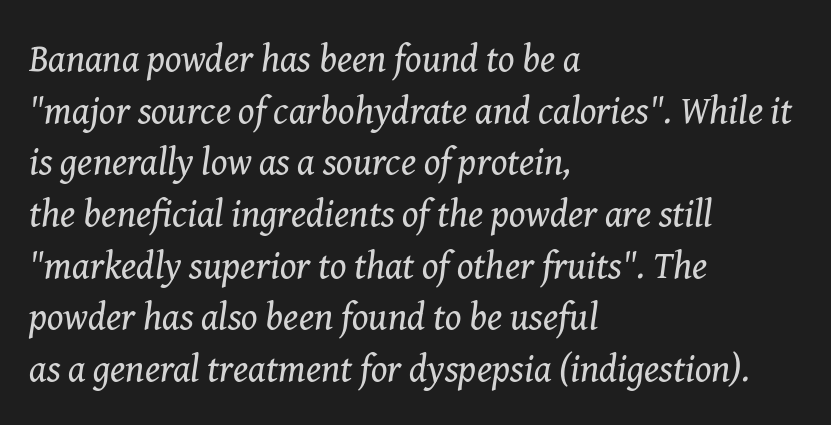
The image shows 38 px regular-weight serif type, italic (leaning right); set left-aligned, normal line spacing (1.36x), normal letter spacing, not underlined; medium stroke contrast and a medium x-height.
